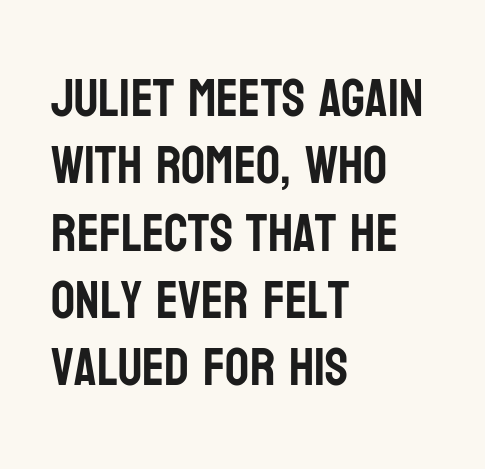
The image shows 53 px condensed sans-serif type, upright; set left-aligned, normal line spacing (1.27x), normal letter spacing, not underlined; low stroke contrast and a large x-height.
